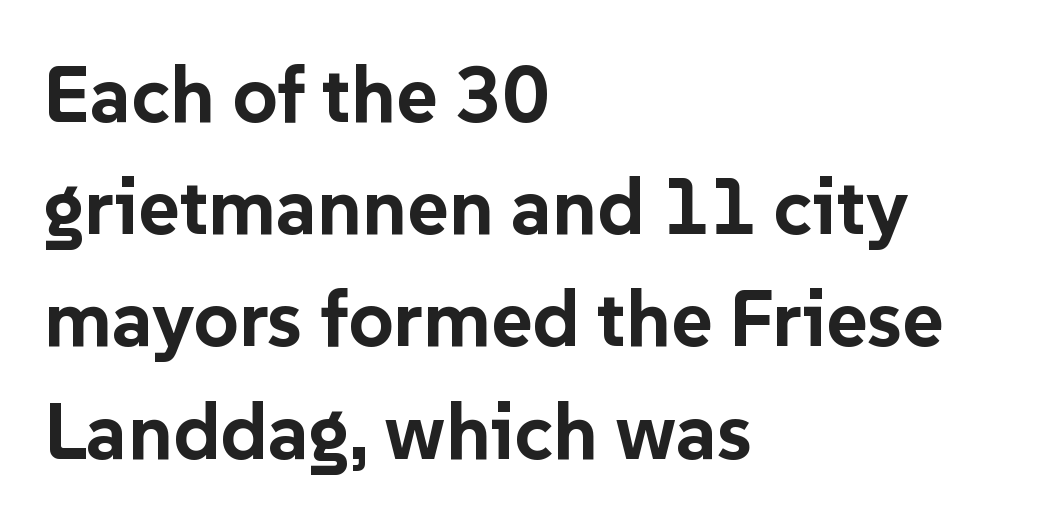
Spacing verdict: proportional, widths tailored to each character. Weight: bold. Where is the straight margin? On the left. In terms of posture, this sample is upright. Is there much room between lines? A standard amount, neither cramped nor airy.
